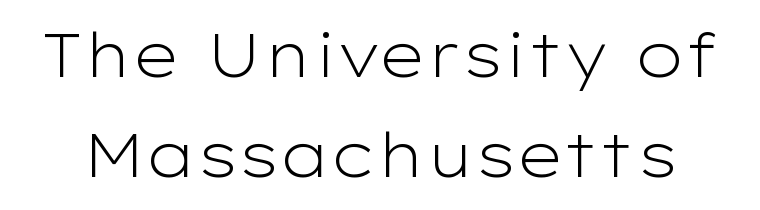
The image shows 61 px light, wide sans-serif type, upright; set normal line spacing (1.64x), normal letter spacing, not underlined; low stroke contrast and a medium x-height.
